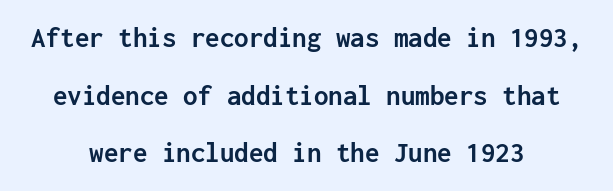
Q: Is the text bold? A: Yes.
Q: Is the text italic (slanted)? A: No, it is upright.
Q: Is the typeface a serif or a sans-serif typeface? A: Sans-serif.
Q: Is the text underlined? A: No.
Q: How is the paragraph aligned? A: Centered.
Q: Is the spacing between letters normal or unusually wide? A: Normal.
Q: Is the spacing between lines tight, normal or loose? A: Loose.
Q: Width (condensed, normal, or wide)? A: Normal.
Q: Stroke contrast? A: Low.
Q: x-height? A: Medium.
Q: Monospaced? A: Yes.
